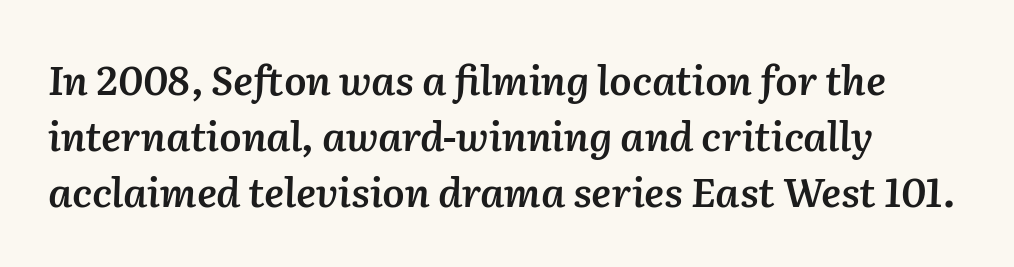
Reading down the block, your eye returns to a fixed left position each line. Each word holds together tightly as a unit, with standard inter-letter gaps. Varying glyph widths throughout — classic text-font behaviour. I'd describe the lettering as semibold — firm but not a full bold. Compared with typical paragraphs, the rows here are spaced about the same.
